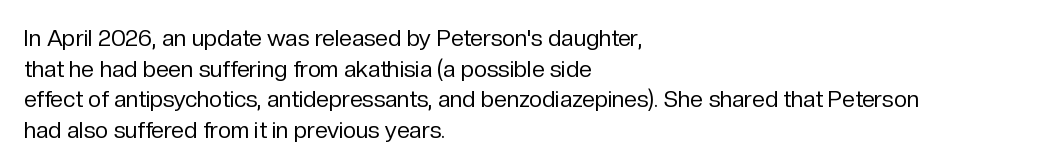
Q: Is the text bold? A: No.
Q: Is the text italic (slanted)? A: No, it is upright.
Q: Is the text underlined? A: No.
Q: How is the paragraph aligned? A: Left-aligned.
Q: Is the spacing between letters normal or unusually wide? A: Normal.
Q: Is the spacing between lines tight, normal or loose? A: Normal.
